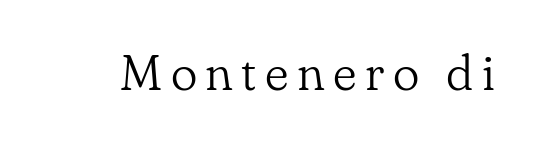
{"serif": "yes", "italic": "no", "bold": "no", "weight": "light", "width": "normal", "stroke_contrast": "low", "x_height": "small", "monospaced": "no", "underline": "no", "glyph_px": 50}
